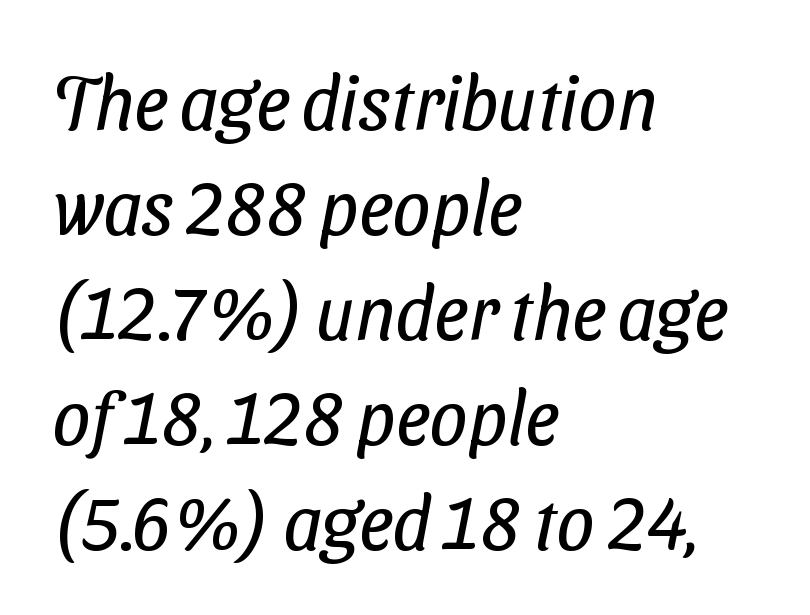
{"serif": "no", "bold": "no", "weight": "regular", "width": "condensed", "stroke_contrast": "low", "x_height": "medium", "monospaced": "no", "underline": "no", "align": "left", "line_spacing": "normal", "line_spacing_ratio": 1.4, "letter_spacing": "normal", "letter_spacing_em": 0.0, "glyph_px": 75}
